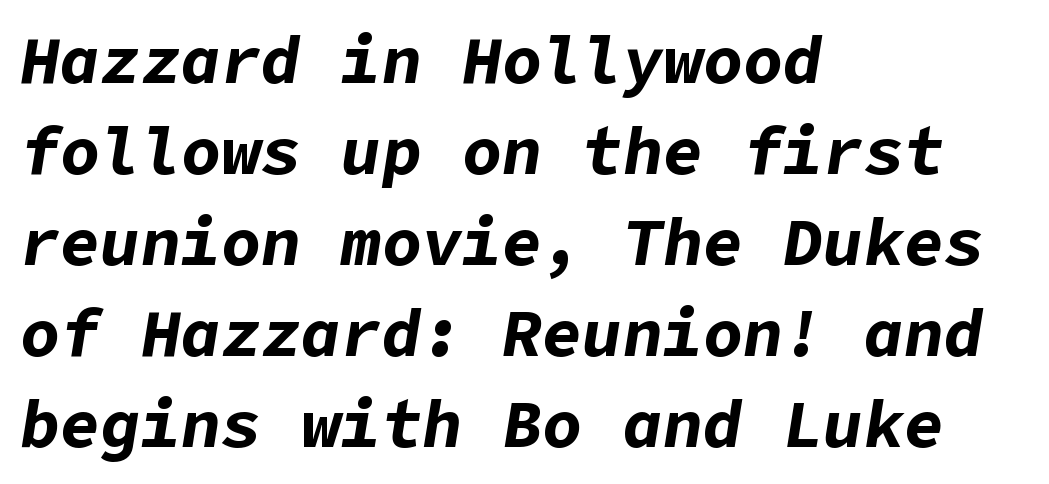
{"italic": "yes", "lean": "right", "slant_degrees": 9, "bold": "yes", "weight": "bold", "width": "normal", "stroke_contrast": "low", "x_height": "medium", "underline": "no", "align": "left", "line_spacing": "normal", "line_spacing_ratio": 1.36, "letter_spacing": "normal", "letter_spacing_em": 0.0, "glyph_px": 67}
